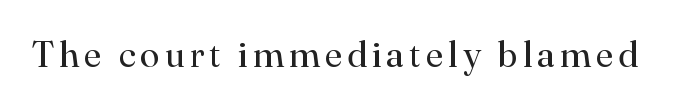
{"serif": "yes", "italic": "no", "bold": "no", "weight": "regular", "width": "normal", "stroke_contrast": "high", "x_height": "small", "monospaced": "no", "underline": "no", "glyph_px": 36}
